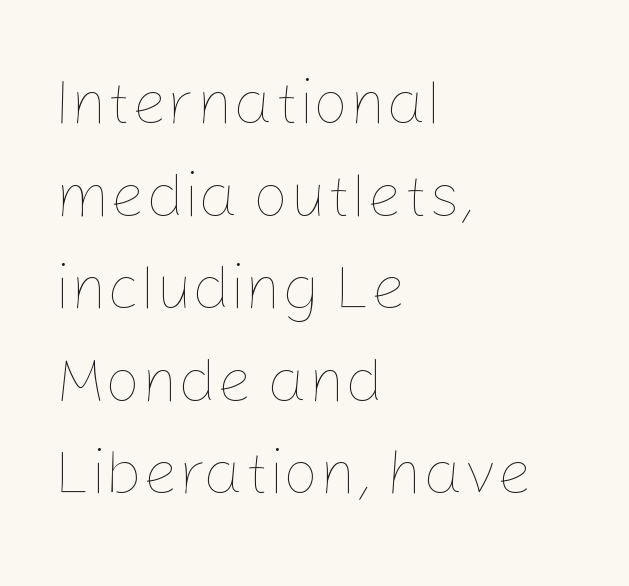
Q: Is the text bold? A: No.
Q: Is the text italic (slanted)? A: No, it is upright.
Q: Is the text underlined? A: No.
Q: How is the paragraph aligned? A: Left-aligned.
Q: Is the spacing between letters normal or unusually wide? A: Normal.
Q: Is the spacing between lines tight, normal or loose? A: Normal.
Q: Width (condensed, normal, or wide)? A: Normal.
Q: Stroke contrast? A: Low.
Q: x-height? A: Medium.
Q: Monospaced? A: No.
